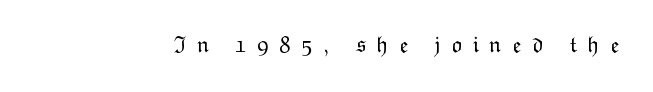
The specimen omits any rule beneath the text block's lines. The letters stand upright; this is a roman face. The cut favours lightness, reaching ordinary text weight at its darkest. The face used here is rendered with a markedly widened letterfit.
